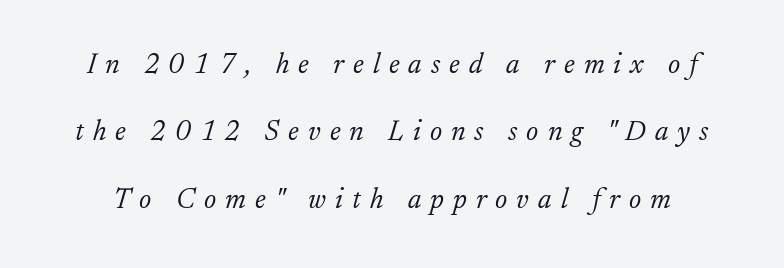
Interline gaps are noticeably wide in this sample. Here the designer chose a conventional face with non-uniform glyph widths. Check the space under the baseline: it is left empty. Observe the wide spacing: letters keep a clear distance from each other. A serif font was chosen for this passage.
